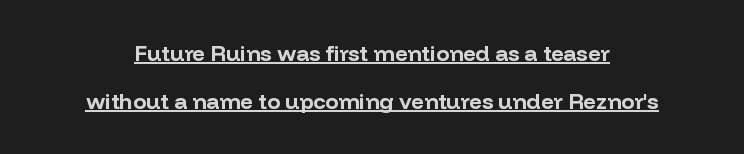
The image shows 22 px bold type, upright; set loose line spacing (2.17x), normal letter spacing, underlined.
